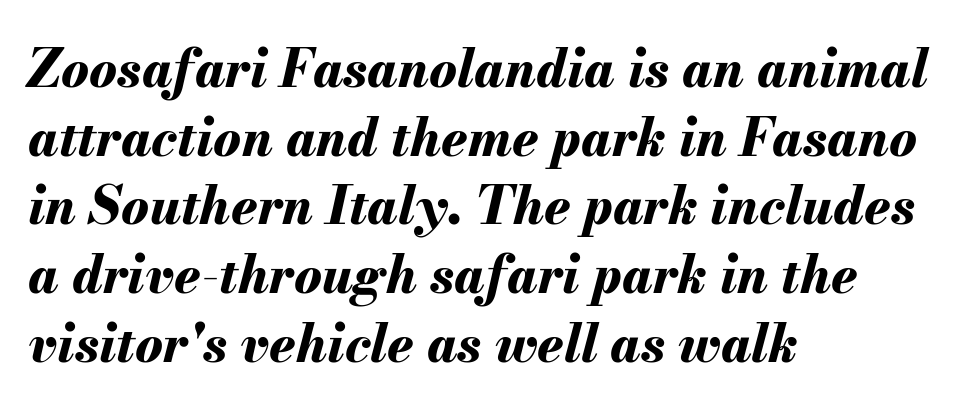
{"italic": "yes", "lean": "right", "slant_degrees": 13, "bold": "yes", "weight": "bold", "width": "normal", "stroke_contrast": "medium", "x_height": "small", "monospaced": "no", "underline": "no", "align": "left", "line_spacing": "normal", "line_spacing_ratio": 1.32, "letter_spacing": "normal", "letter_spacing_em": 0.0, "glyph_px": 52}
